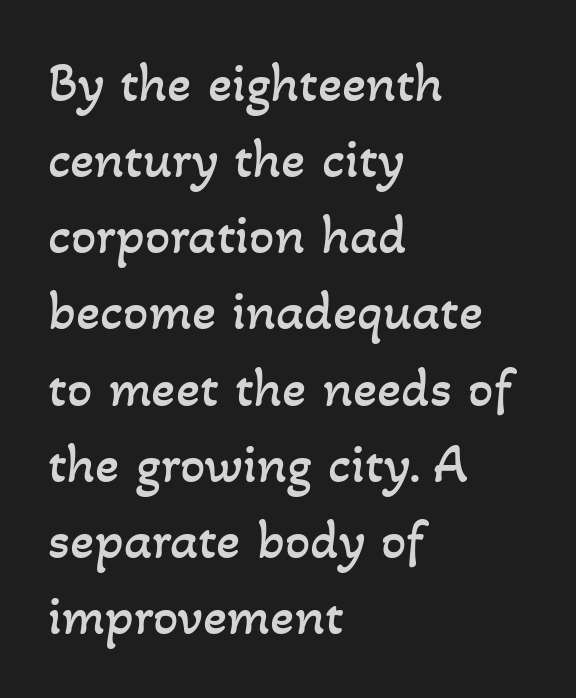
Q: Is the text bold? A: No.
Q: Is the text underlined? A: No.
Q: How is the paragraph aligned? A: Left-aligned.
Q: Is the spacing between letters normal or unusually wide? A: Normal.
Q: Is the spacing between lines tight, normal or loose? A: Normal.
Q: Width (condensed, normal, or wide)? A: Normal.
Q: Stroke contrast? A: Low.
Q: x-height? A: Small.
Q: Monospaced? A: No.
